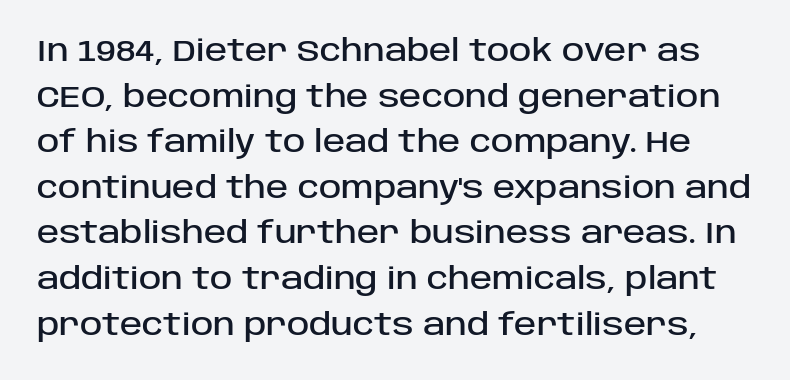
The image shows 30 px sans-serif type, upright; set normal line spacing (1.52x), normal letter spacing, not underlined; low stroke contrast and a large x-height.
